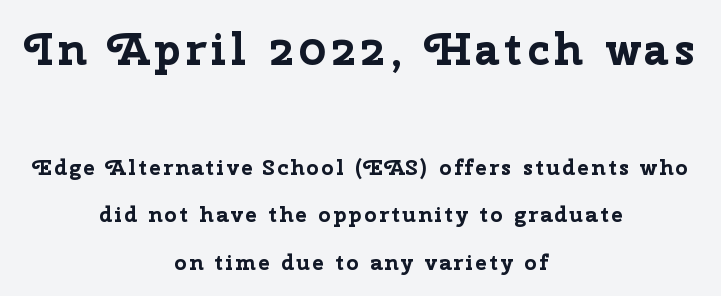
Q: Is the text bold? A: Yes.
Q: Is the text italic (slanted)? A: No, it is upright.
Q: Is the typeface a serif or a sans-serif typeface? A: Sans-serif.
Q: Is the text underlined? A: No.
Q: How is the paragraph aligned? A: Centered.
Q: Is the spacing between lines tight, normal or loose? A: Loose.
Q: Which block of text is set in a larger size, the first (top) or the second (bottom)? A: The first (top) one.
Q: Width (condensed, normal, or wide)? A: Normal.
Q: Stroke contrast? A: Low.
Q: x-height? A: Medium.
Q: Monospaced? A: No.
